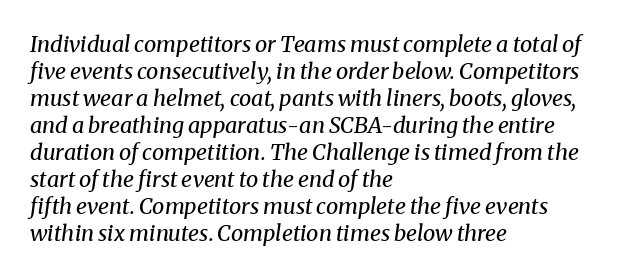
The image shows 22 px text type, italic (leaning right); set left-aligned, line spacing 1.23x, normal letter spacing, not underlined.
